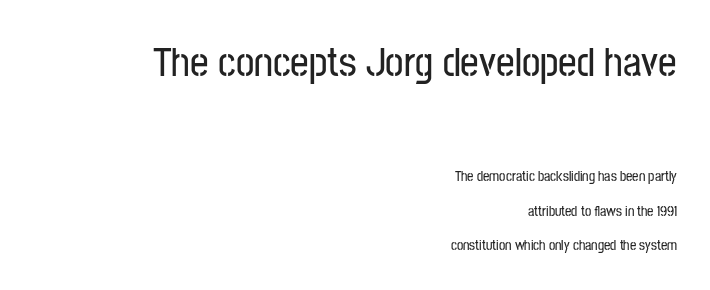
Q: Is the text italic (slanted)? A: No, it is upright.
Q: Is the typeface a serif or a sans-serif typeface? A: Sans-serif.
Q: Is the text underlined? A: No.
Q: How is the paragraph aligned? A: Right-aligned.
Q: Is the spacing between letters normal or unusually wide? A: Normal.
Q: Is the spacing between lines tight, normal or loose? A: Loose.
Q: Which block of text is set in a larger size, the first (top) or the second (bottom)? A: The first (top) one.
Q: Width (condensed, normal, or wide)? A: Condensed.
Q: Stroke contrast? A: Low.
Q: x-height? A: Medium.
Q: Monospaced? A: No.
